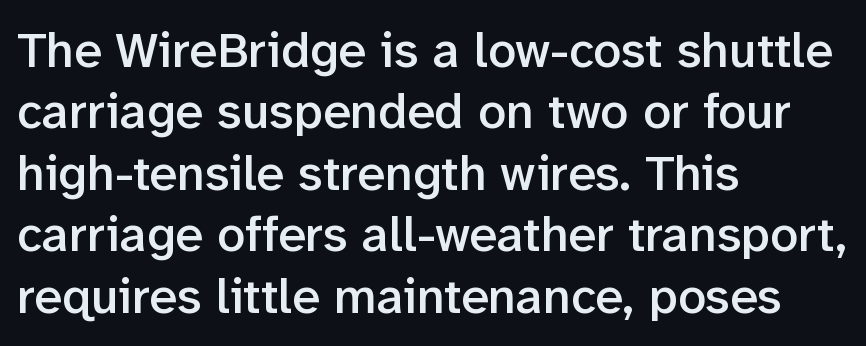
{"serif": "no", "italic": "no", "bold": "semi", "weight": "semibold", "width": "normal", "stroke_contrast": "low", "x_height": "medium", "monospaced": "no", "underline": "no", "align": "left", "line_spacing_ratio": 1.23, "letter_spacing": "normal", "letter_spacing_em": 0.0, "glyph_px": 50}
